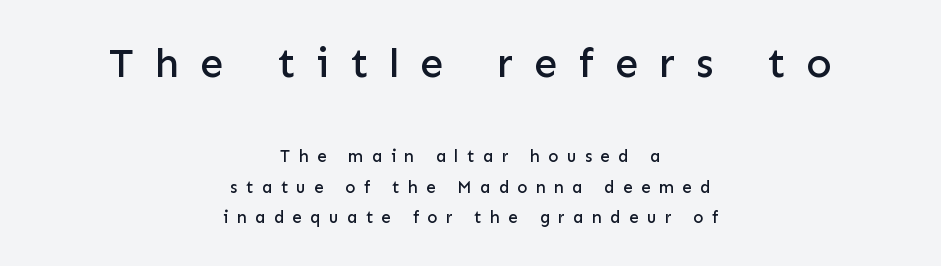
Q: Is the text italic (slanted)? A: No, it is upright.
Q: Is the typeface a serif or a sans-serif typeface? A: Sans-serif.
Q: Is the text underlined? A: No.
Q: How is the paragraph aligned? A: Centered.
Q: Is the spacing between letters normal or unusually wide? A: Unusually wide.
Q: Which block of text is set in a larger size, the first (top) or the second (bottom)? A: The first (top) one.
Q: Width (condensed, normal, or wide)? A: Normal.
Q: Stroke contrast? A: Low.
Q: x-height? A: Medium.
Q: Monospaced? A: No.
